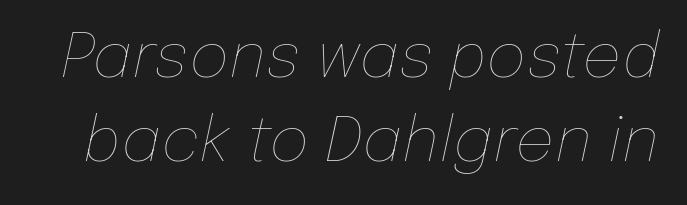
The image shows 62 px thin type, italic (leaning right); set normal line spacing (1.36x), normal letter spacing, not underlined; low stroke contrast and a medium x-height.
